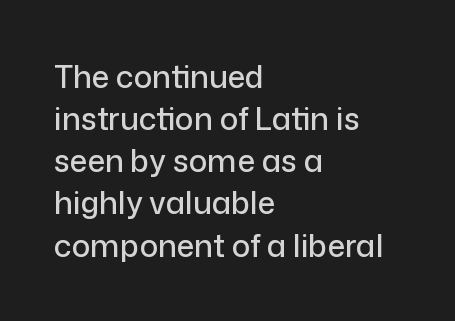
Q: Is the text italic (slanted)? A: No, it is upright.
Q: Is the typeface a serif or a sans-serif typeface? A: Sans-serif.
Q: Is the text underlined? A: No.
Q: How is the paragraph aligned? A: Left-aligned.
Q: Is the spacing between letters normal or unusually wide? A: Normal.
Q: Is the spacing between lines tight, normal or loose? A: Normal.
Q: Width (condensed, normal, or wide)? A: Normal.
Q: Stroke contrast? A: Low.
Q: x-height? A: Medium.
Q: Monospaced? A: No.
